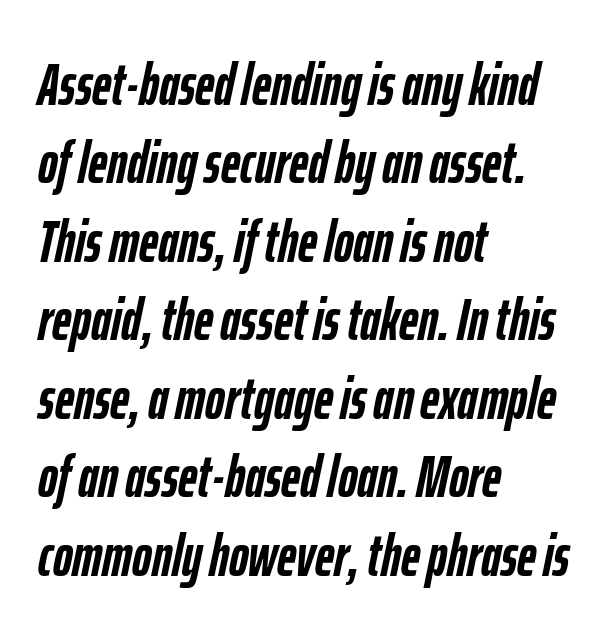
Q: Is the text bold? A: Yes.
Q: Is the text italic (slanted)? A: Yes, it leans right by about 12 degrees.
Q: Is the text underlined? A: No.
Q: How is the paragraph aligned? A: Left-aligned.
Q: Is the spacing between letters normal or unusually wide? A: Normal.
Q: Is the spacing between lines tight, normal or loose? A: Normal.
Q: Width (condensed, normal, or wide)? A: Condensed.
Q: Stroke contrast? A: Low.
Q: x-height? A: Medium.
Q: Monospaced? A: No.
